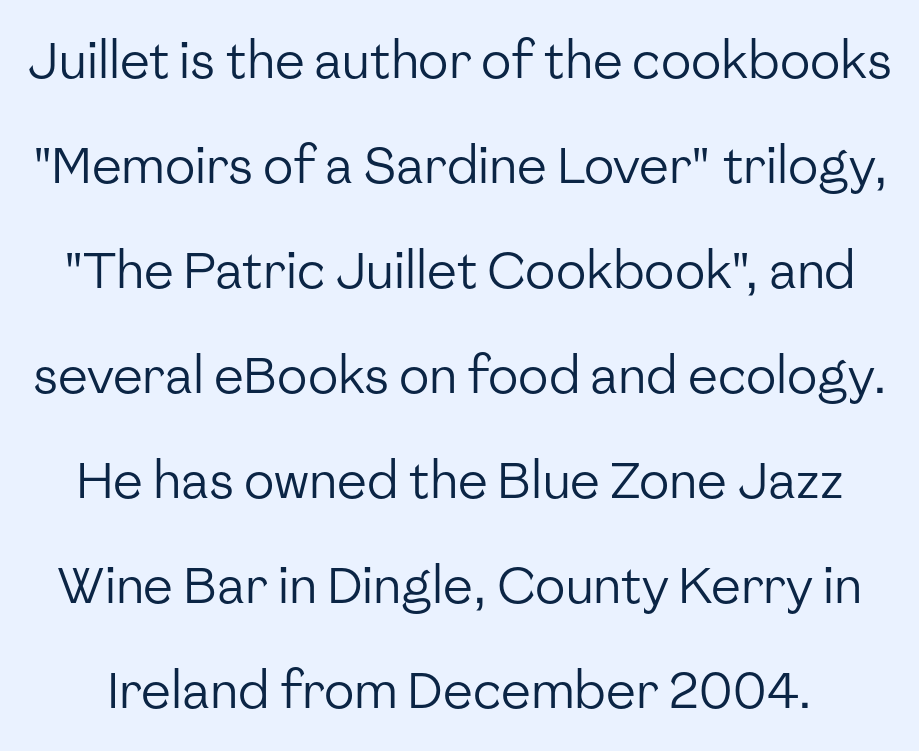
Q: Is the text bold? A: No.
Q: Is the text italic (slanted)? A: No, it is upright.
Q: Is the typeface a serif or a sans-serif typeface? A: Sans-serif.
Q: Is the text underlined? A: No.
Q: Is the spacing between letters normal or unusually wide? A: Normal.
Q: Is the spacing between lines tight, normal or loose? A: Loose.
Q: Width (condensed, normal, or wide)? A: Normal.
Q: Stroke contrast? A: Low.
Q: x-height? A: Medium.
Q: Monospaced? A: No.
